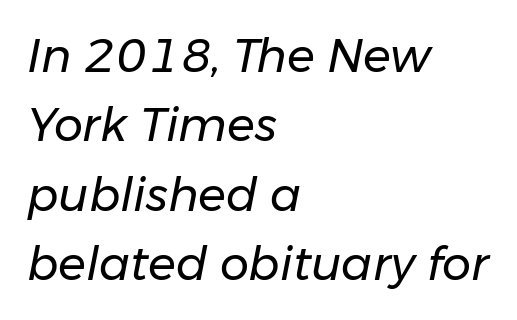
The image shows 46 px regular-weight type, italic (leaning right); set left-aligned, normal line spacing (1.51x), normal letter spacing, not underlined; low stroke contrast and a medium x-height.
